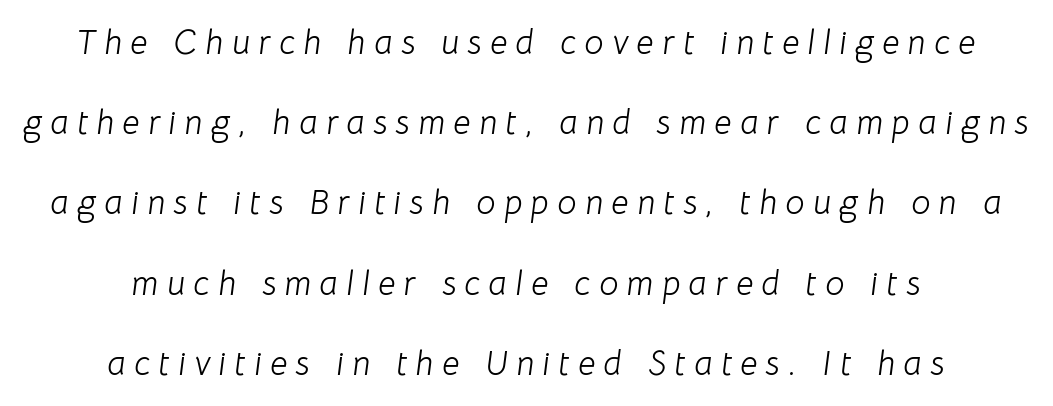
Think of a printed novel: that variable character pitch is what you see here. Underlining? Definitely not there. These lines stand farther apart than default settings would place them. Centered paragraph, ragged on both sides. Heft: none added — not bold.
